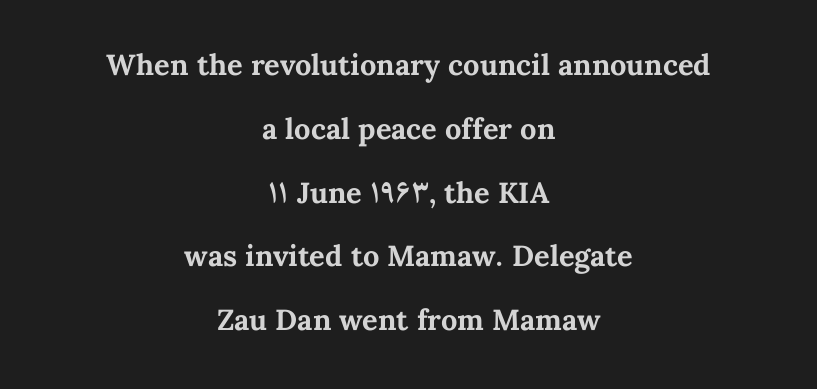
The image shows 29 px bold type, upright; set centered, loose line spacing (2.2x), normal letter spacing, not underlined; medium stroke contrast and a medium x-height.
